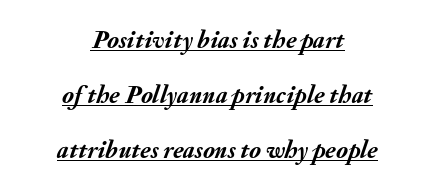
The image shows 25 px bold type, italic (leaning right); set centered, loose line spacing (2.2x), normal letter spacing, underlined.
